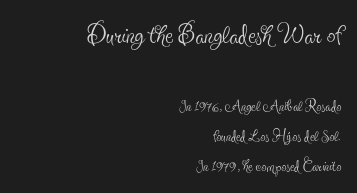
Q: Is the text bold? A: No.
Q: Is the typeface a serif or a sans-serif typeface? A: Serif.
Q: Is the text underlined? A: No.
Q: How is the paragraph aligned? A: Right-aligned.
Q: Is the spacing between letters normal or unusually wide? A: Normal.
Q: Is the spacing between lines tight, normal or loose? A: Normal.
Q: Which block of text is set in a larger size, the first (top) or the second (bottom)? A: The first (top) one.
Q: Width (condensed, normal, or wide)? A: Condensed.
Q: x-height? A: Small.
Q: Monospaced? A: No.
